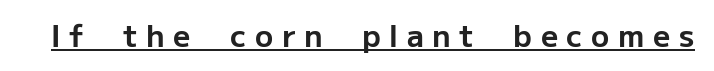
{"serif": "no", "italic": "no", "bold": "yes", "weight": "bold", "width": "normal", "stroke_contrast": "low", "x_height": "medium", "monospaced": "no", "underline": "yes", "letter_spacing": "wide", "letter_spacing_em": 0.29, "glyph_px": 30}
